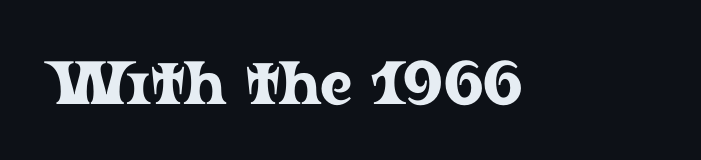
Ordinary non-slanted type is in use. In terms of letterform style, serifs are clearly present. Each row of text sits above clean, open space. Tracking here is standard; glyphs follow each other at the usual distance. These lines are rendered in a variable-pitch font.
